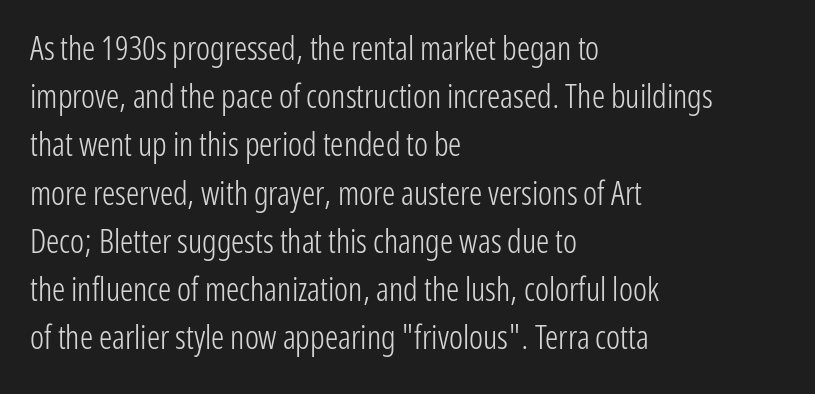
The image shows 33 px light, condensed sans-serif type, upright; set left-aligned, normal line spacing (1.46x), normal letter spacing, not underlined; low stroke contrast and a medium x-height.
